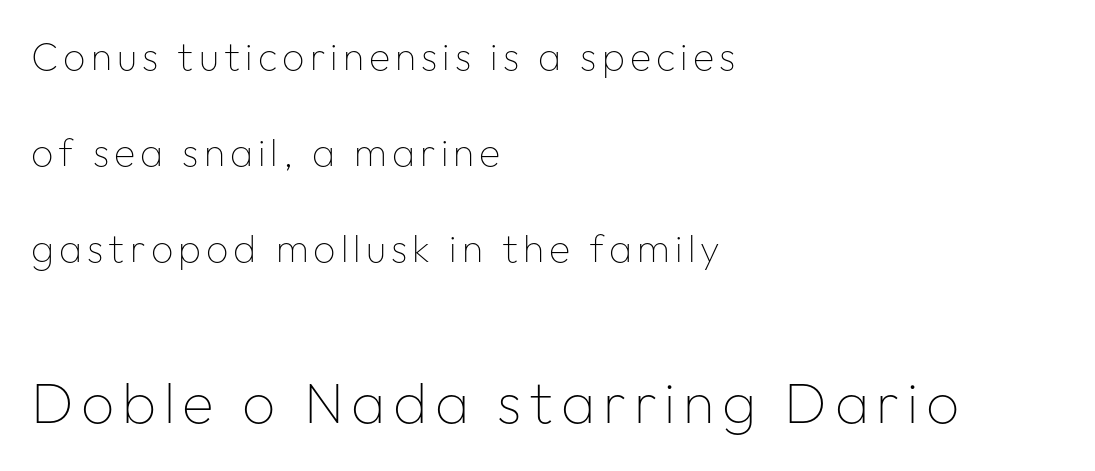
One-word summary of the alignment: left. Compare the two chunks: the lower has the greater cap height. The letters advance in unequal steps, a hallmark of proportional type. Only glyphs here, with clear space below each row.
